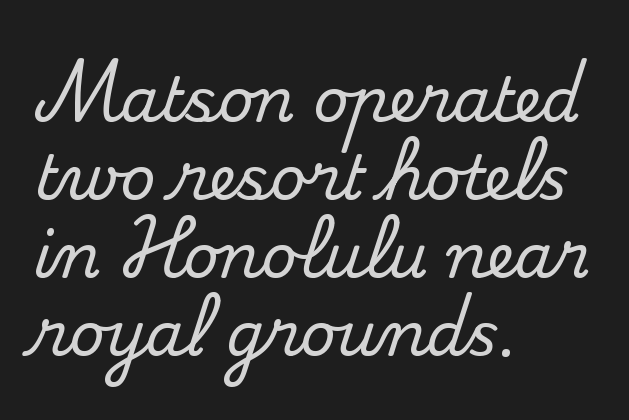
Q: Is the text italic (slanted)? A: Yes.
Q: Is the text underlined? A: No.
Q: How is the paragraph aligned? A: Left-aligned.
Q: Is the spacing between letters normal or unusually wide? A: Normal.
Q: Is the spacing between lines tight, normal or loose? A: Normal.
Q: Width (condensed, normal, or wide)? A: Normal.
Q: Stroke contrast? A: Medium.
Q: x-height? A: Small.
Q: Monospaced? A: No.
